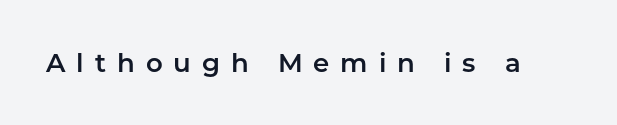
{"italic": "no", "underline": "no", "letter_spacing": "wide", "letter_spacing_em": 0.42, "glyph_px": 26}
